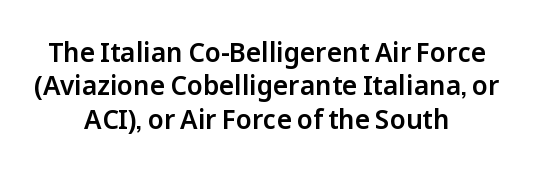
Q: Is the text italic (slanted)? A: No, it is upright.
Q: Is the text underlined? A: No.
Q: How is the paragraph aligned? A: Centered.
Q: Is the spacing between letters normal or unusually wide? A: Normal.
Q: Is the spacing between lines tight, normal or loose? A: Normal.
